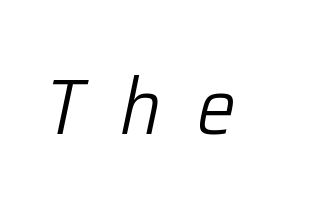
The image shows 78 px light type, italic (leaning right); set unusually wide letter spacing (+0.46 em), not underlined; low stroke contrast and a medium x-height.
